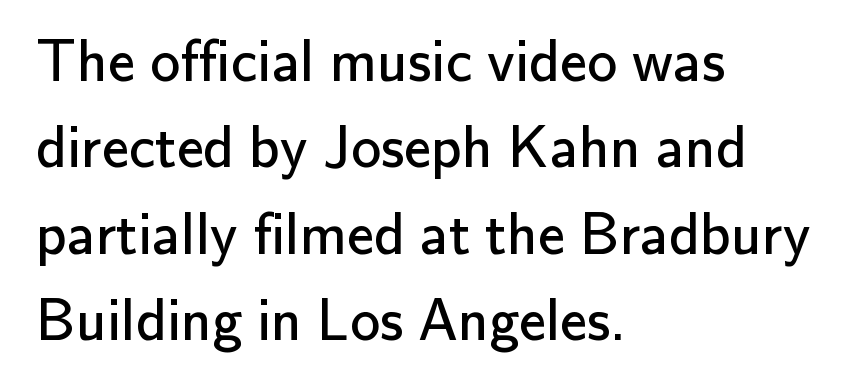
The image shows 60 px regular-weight sans-serif type, upright; set left-aligned, normal line spacing (1.44x), normal letter spacing, not underlined; low stroke contrast and a small x-height.
